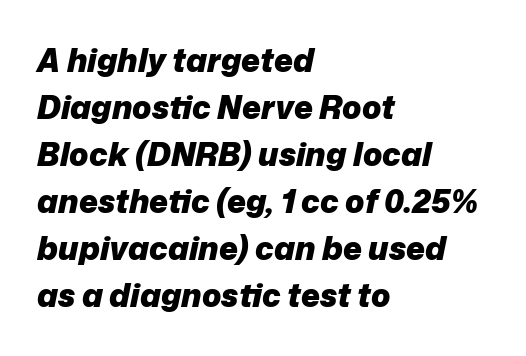
Does the leading feel generous? No, just average. Notice how the stems are inclined rather than vertical — that's the hallmark of italics. The specimen omits any rule beneath the text block's lines. Nothing unusual about the tracking: characters are spaced as the font intends.
